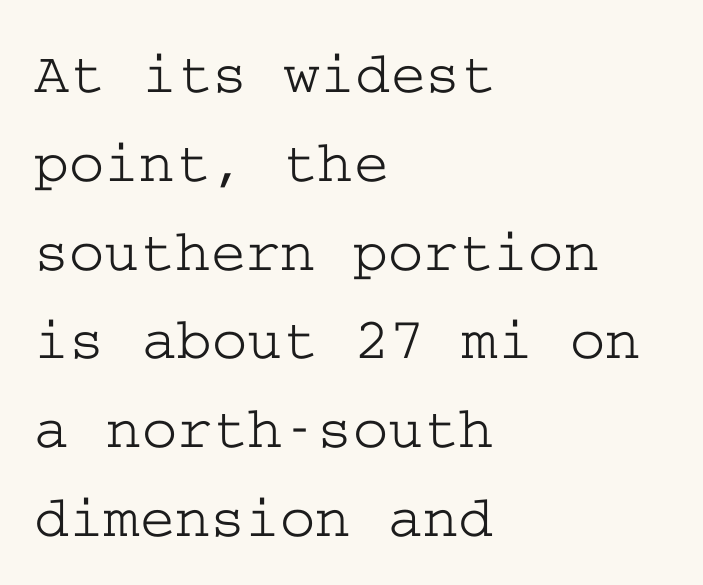
{"serif": "yes", "italic": "no", "width": "wide", "stroke_contrast": "low", "x_height": "medium", "underline": "no", "align": "left", "line_spacing": "normal", "line_spacing_ratio": 1.48, "letter_spacing": "normal", "letter_spacing_em": 0.0, "glyph_px": 60}
